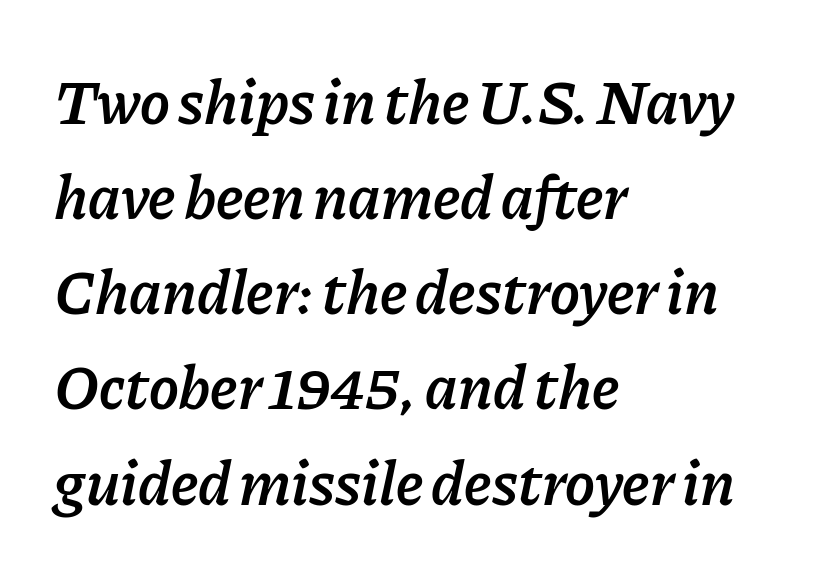
The image shows 63 px semibold type, italic (leaning right); set left-aligned, normal line spacing (1.51x), normal letter spacing, not underlined; low stroke contrast and a medium x-height.
